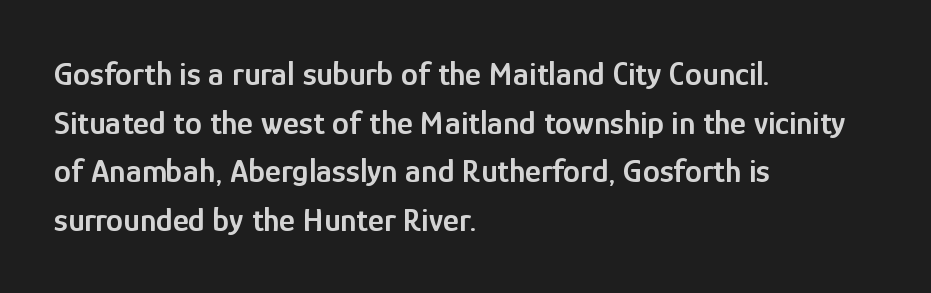
{"serif": "no", "italic": "no", "bold": "semi", "weight": "semibold", "width": "condensed", "stroke_contrast": "low", "x_height": "medium", "monospaced": "no", "underline": "no", "align": "left", "line_spacing": "normal", "line_spacing_ratio": 1.43, "letter_spacing": "normal", "letter_spacing_em": 0.0, "glyph_px": 34}
